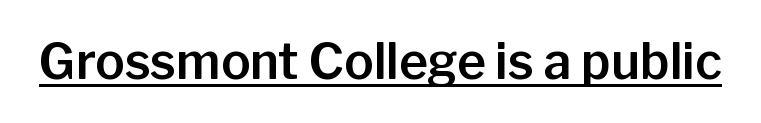
{"serif": "no", "italic": "no", "width": "normal", "stroke_contrast": "low", "x_height": "medium", "monospaced": "no", "underline": "yes", "letter_spacing": "normal", "letter_spacing_em": 0.0, "glyph_px": 49}
